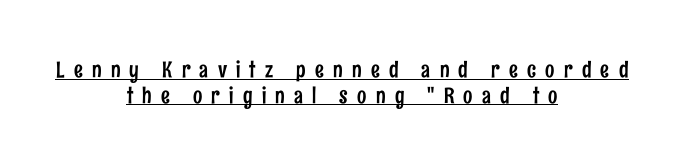
Substantial extra tracking has been applied to these lines. Is there any slant? The stems are plumb. Both edges are ragged and mirror each other, which tells us the setting is centered. A continuous stroke trails under the words, as in a hyperlink.
